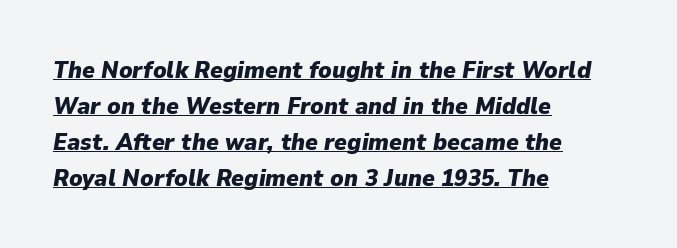
{"italic": "yes", "lean": "right", "slant_degrees": 9, "bold": "yes", "underline": "yes", "align": "left", "line_spacing": "normal", "line_spacing_ratio": 1.5, "letter_spacing": "normal", "letter_spacing_em": 0.0, "glyph_px": 24}
